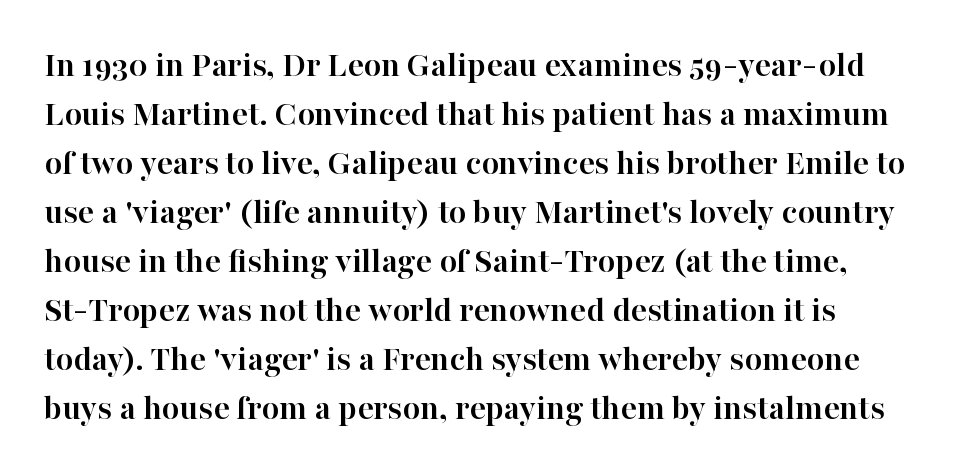
Letter spacing: default. Beneath every word, the page is bare. Is this a sans? No — the strokes have serifs. Normally led — the rows are evenly, conventionally spaced. Every character sits straight up, as roman type does.
